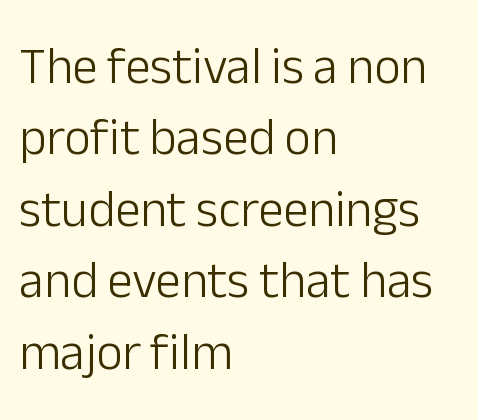
The rows are spaced the way most documents space them. Serif or sans? Sans — the stroke terminals are bare. Does extra space separate the letters? No, they use regular spacing. Heaviness? Minimal to ordinary, like unemphasized prose. The paragraph has a hard left edge and a soft right edge.
